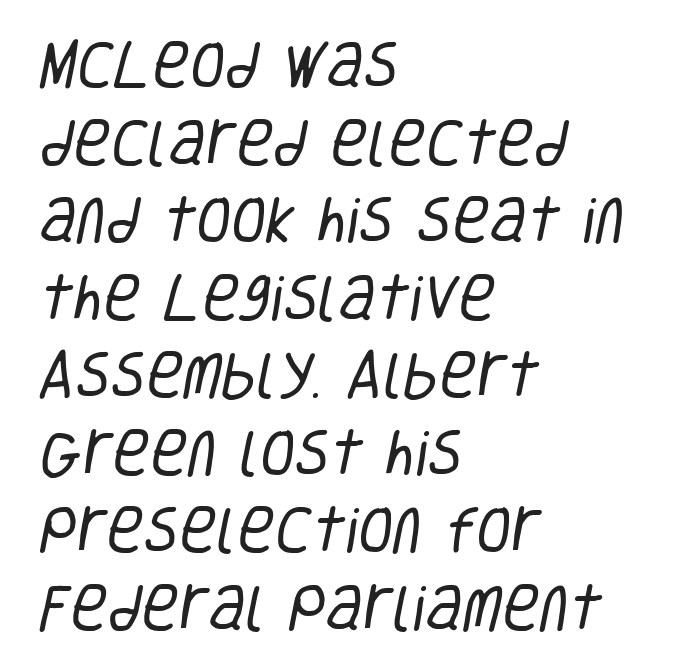
Q: Is the text bold? A: No.
Q: Is the typeface a serif or a sans-serif typeface? A: Sans-serif.
Q: Is the text underlined? A: No.
Q: How is the paragraph aligned? A: Left-aligned.
Q: Is the spacing between letters normal or unusually wide? A: Normal.
Q: Is the spacing between lines tight, normal or loose? A: Normal.
Q: Width (condensed, normal, or wide)? A: Condensed.
Q: Stroke contrast? A: Low.
Q: x-height? A: Large.
Q: Monospaced? A: No.
